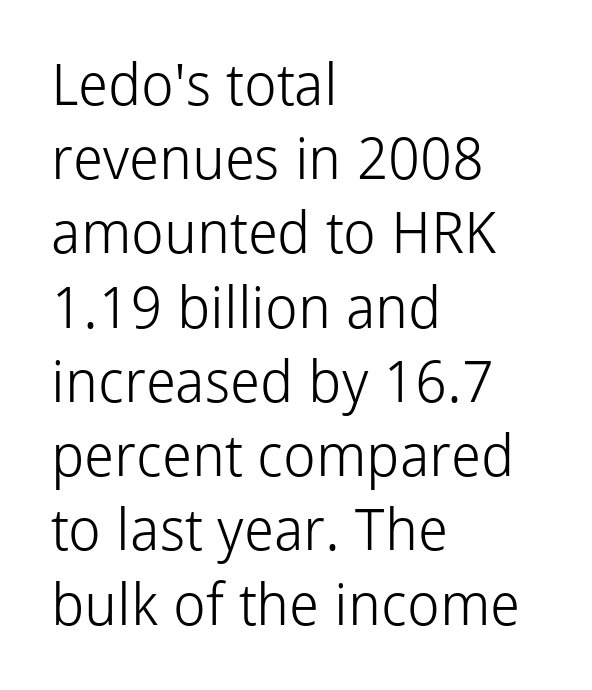
{"serif": "no", "italic": "no", "bold": "no", "weight": "light", "width": "normal", "stroke_contrast": "low", "x_height": "medium", "monospaced": "no", "underline": "no", "align": "left", "line_spacing": "normal", "line_spacing_ratio": 1.28, "letter_spacing": "normal", "letter_spacing_em": 0.0, "glyph_px": 58}
